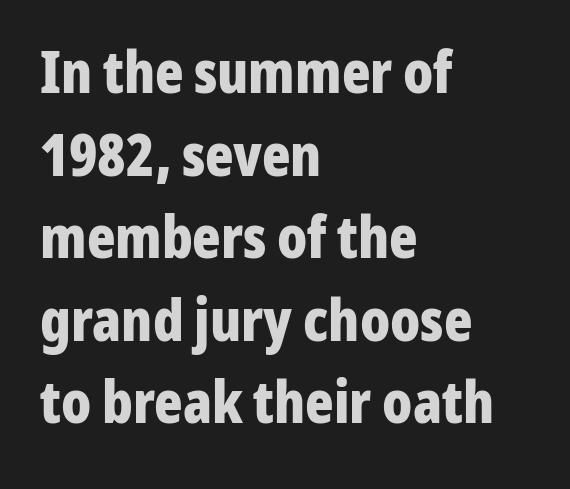
{"serif": "no", "italic": "no", "bold": "yes", "weight": "bold", "width": "condensed", "stroke_contrast": "low", "x_height": "medium", "monospaced": "no", "underline": "no", "align": "left", "line_spacing": "normal", "line_spacing_ratio": 1.4, "letter_spacing": "normal", "letter_spacing_em": 0.0, "glyph_px": 59}
